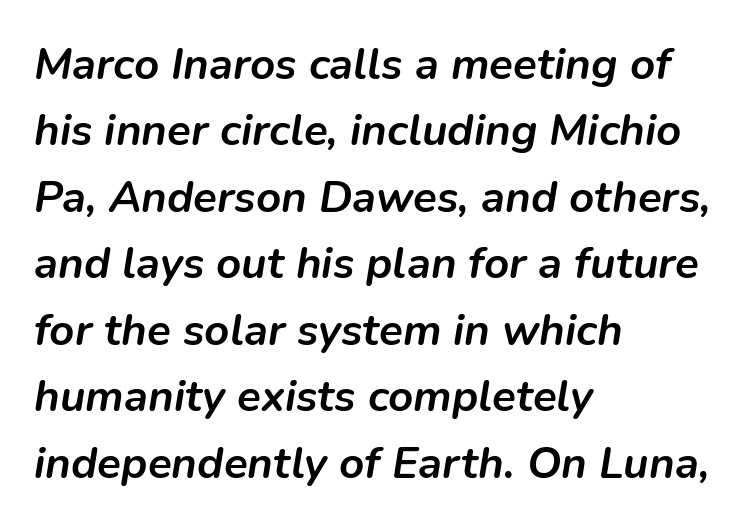
The image shows 44 px semibold type, italic (leaning right); set left-aligned, normal line spacing (1.51x), normal letter spacing, not underlined; low stroke contrast and a medium x-height.
